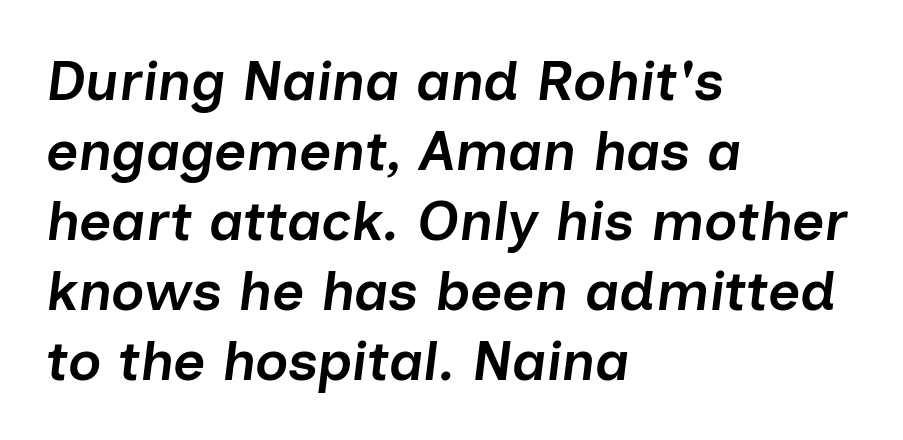
Q: Is the text bold? A: Semi-bold.
Q: Is the text italic (slanted)? A: Yes, it leans right by about 7 degrees.
Q: Is the text underlined? A: No.
Q: How is the paragraph aligned? A: Left-aligned.
Q: Is the spacing between letters normal or unusually wide? A: Normal.
Q: Is the spacing between lines tight, normal or loose? A: Normal.
Q: Width (condensed, normal, or wide)? A: Normal.
Q: Stroke contrast? A: Low.
Q: x-height? A: Medium.
Q: Monospaced? A: No.
